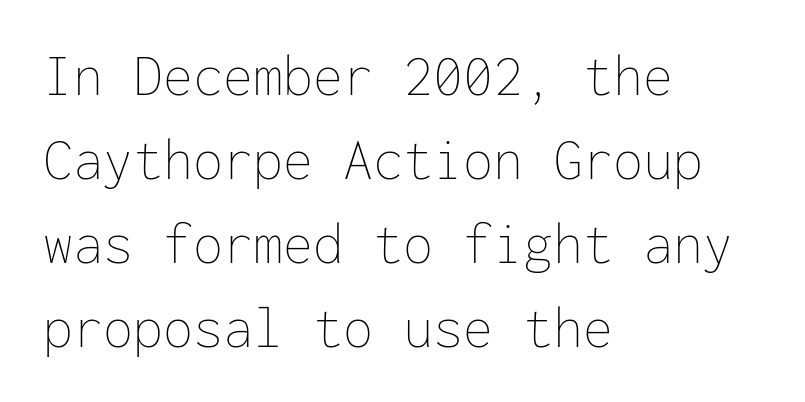
{"italic": "no", "bold": "no", "weight": "thin", "width": "normal", "stroke_contrast": "low", "x_height": "medium", "monospaced": "yes", "underline": "no", "align": "left", "line_spacing": "normal", "line_spacing_ratio": 1.4, "letter_spacing": "normal", "letter_spacing_em": 0.0, "glyph_px": 60}
